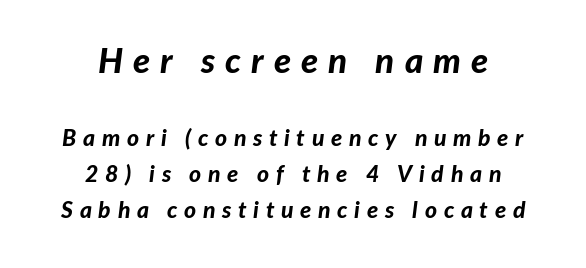
Q: Is the text bold? A: Yes.
Q: Is the text italic (slanted)? A: Yes, it leans right by about 7 degrees.
Q: Is the text underlined? A: No.
Q: How is the paragraph aligned? A: Centered.
Q: Is the spacing between letters normal or unusually wide? A: Unusually wide.
Q: Is the spacing between lines tight, normal or loose? A: Normal.
Q: Which block of text is set in a larger size, the first (top) or the second (bottom)? A: The first (top) one.
Q: Width (condensed, normal, or wide)? A: Normal.
Q: Stroke contrast? A: Low.
Q: x-height? A: Medium.
Q: Monospaced? A: No.
